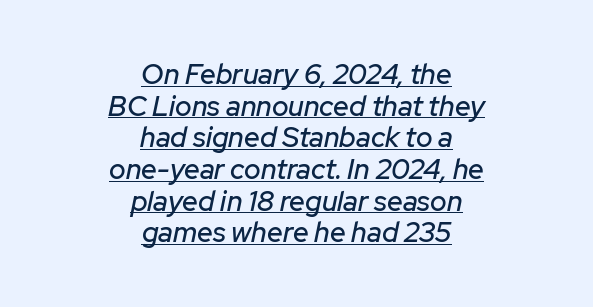
Q: Is the text italic (slanted)? A: Yes, it leans right by about 12 degrees.
Q: Is the text underlined? A: Yes.
Q: How is the paragraph aligned? A: Centered.
Q: Is the spacing between letters normal or unusually wide? A: Normal.
Q: Is the spacing between lines tight, normal or loose? A: Tight.
Q: Width (condensed, normal, or wide)? A: Normal.
Q: Stroke contrast? A: Low.
Q: x-height? A: Medium.
Q: Monospaced? A: No.
